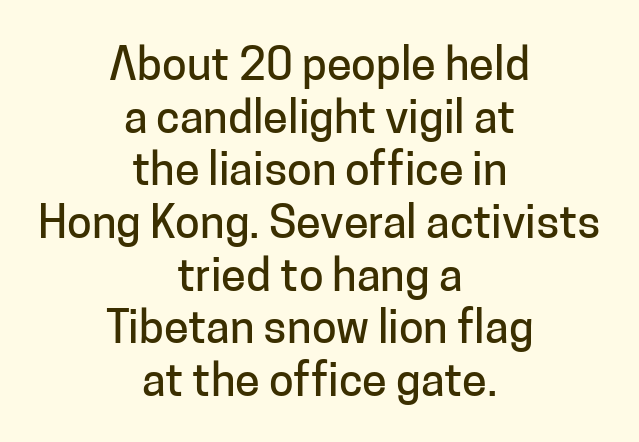
Honestly, there is no underline to notice here at all. Leftover space on each line is divided equally before and after the words. Spacing verdict: proportional, widths tailored to each character. Ordinary non-slanted type is in use. Spacing between characters is what you'd get straight out of the box.
